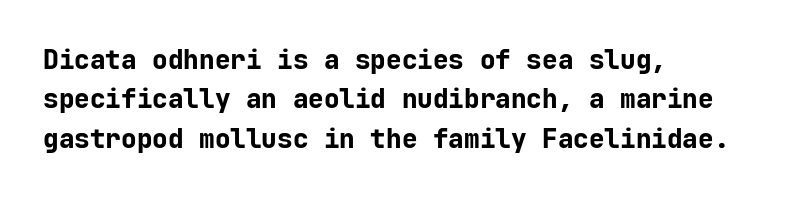
{"italic": "no", "bold": "yes", "underline": "no", "align": "left", "line_spacing": "normal", "line_spacing_ratio": 1.51, "letter_spacing": "normal", "letter_spacing_em": 0.0, "glyph_px": 26}
